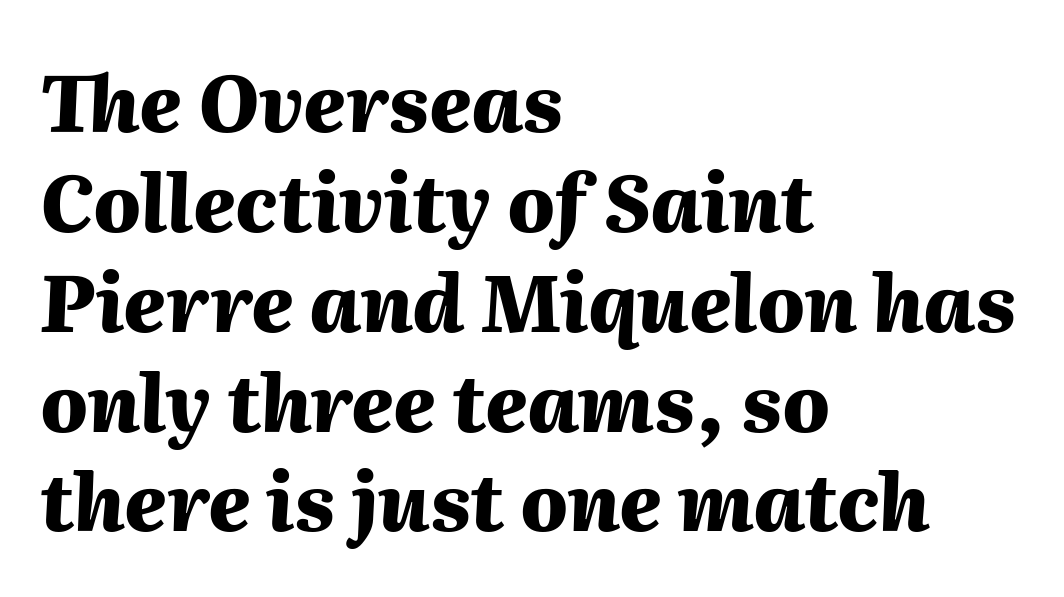
{"italic": "yes", "lean": "right", "slant_degrees": 2, "bold": "yes", "weight": "heavy", "width": "normal", "stroke_contrast": "medium", "x_height": "medium", "monospaced": "no", "underline": "no", "align": "left", "line_spacing": "normal", "line_spacing_ratio": 1.28, "letter_spacing": "normal", "letter_spacing_em": 0.0, "glyph_px": 78}
